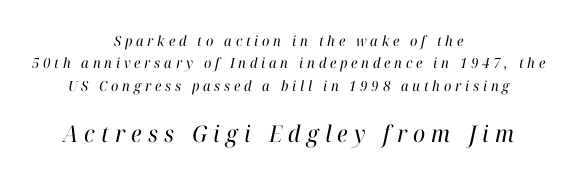
The image shows 23 px text type, italic (leaning right); set centered, normal line spacing (1.6x), unusually wide letter spacing (+0.27 em), not underlined; the second (bottom) block is 1.64x larger.
